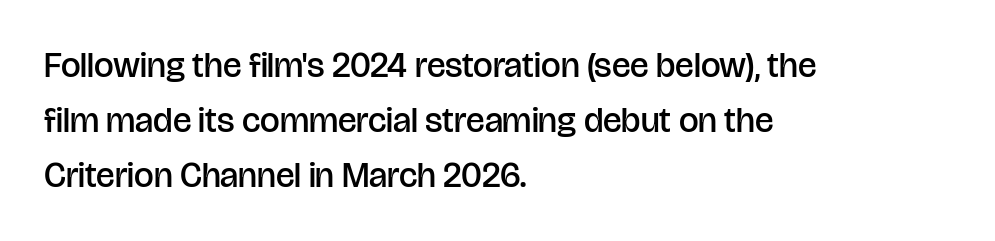
The image shows 35 px semibold sans-serif type, upright; set left-aligned, normal line spacing (1.57x), normal letter spacing, not underlined; low stroke contrast and a large x-height.
